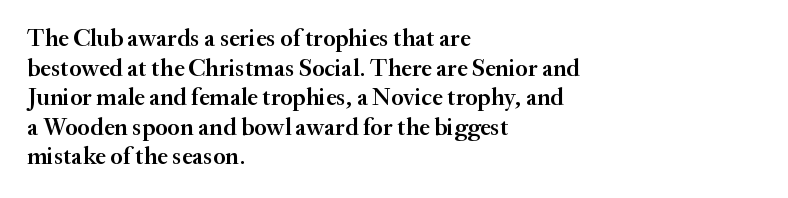
Q: Is the text bold? A: Semi-bold.
Q: Is the text italic (slanted)? A: No, it is upright.
Q: Is the text underlined? A: No.
Q: How is the paragraph aligned? A: Left-aligned.
Q: Is the spacing between letters normal or unusually wide? A: Normal.
